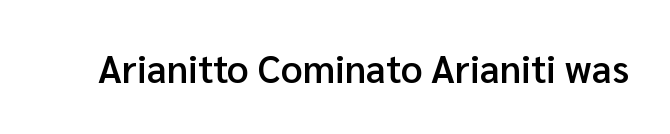
Style check: upright. These lines keep a tight, regular rhythm from letter to letter. As a designer I'd log this as weight 600, semibold. The gap between lines stays unmarked. The type family on display is of the sans-serif kind.
